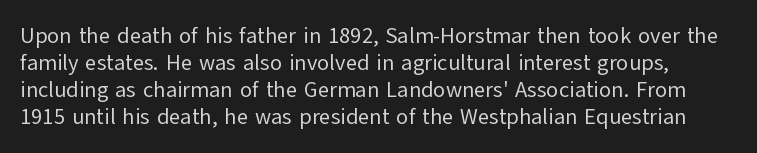
Check under the words: just untouched page. The letterforms sit shoulder to shoulder at normal distance. Rendered with straight, roman letterforms. No heavy texture on the line: the type isn't bold.
